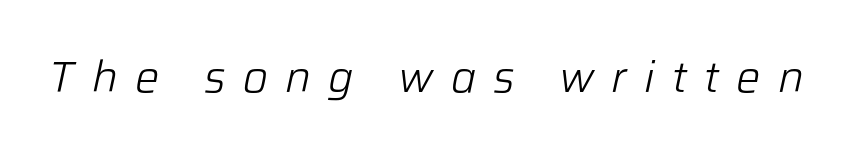
The image shows 43 px light type, italic (leaning right); set unusually wide letter spacing (+0.4 em), not underlined; low stroke contrast and a medium x-height.
